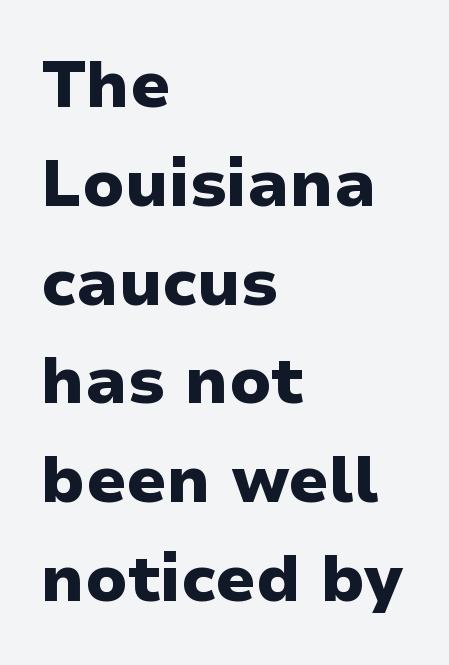
The image shows 65 px heavy sans-serif type, upright; set left-aligned, normal line spacing (1.52x), normal letter spacing, not underlined; low stroke contrast and a medium x-height.
